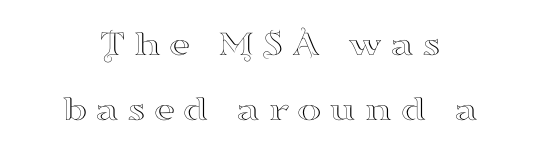
{"serif": "yes", "italic": "no", "width": "wide", "stroke_contrast": "high", "x_height": "small", "monospaced": "no", "underline": "no", "align": "center", "line_spacing_ratio": 1.76, "letter_spacing": "wide", "letter_spacing_em": 0.21, "glyph_px": 37}
